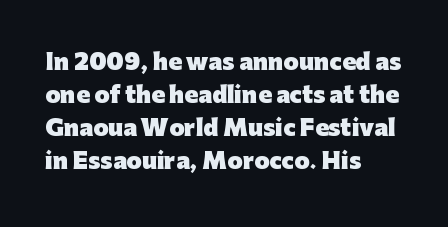
{"italic": "no", "bold": "yes", "underline": "no", "align": "left", "line_spacing": "normal", "line_spacing_ratio": 1.5, "letter_spacing": "normal", "letter_spacing_em": 0.0, "glyph_px": 22}
